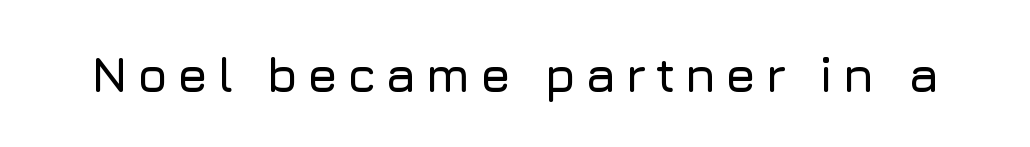
The image shows 49 px sans-serif type, upright; set not underlined; low stroke contrast and a medium x-height.
